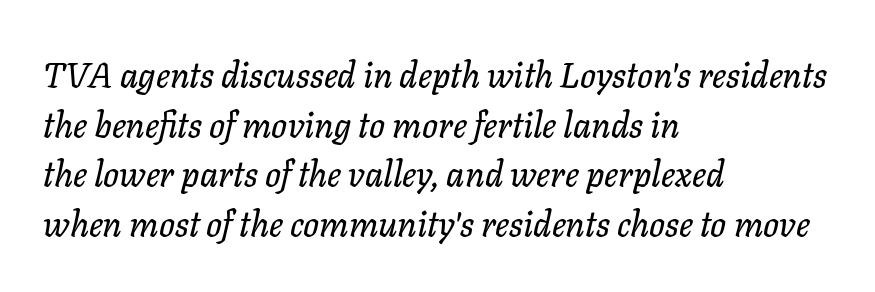
Q: Is the text italic (slanted)? A: Yes, it leans right by about 11 degrees.
Q: Is the text underlined? A: No.
Q: How is the paragraph aligned? A: Left-aligned.
Q: Is the spacing between letters normal or unusually wide? A: Normal.
Q: Is the spacing between lines tight, normal or loose? A: Normal.
Q: Width (condensed, normal, or wide)? A: Normal.
Q: Stroke contrast? A: Low.
Q: x-height? A: Medium.
Q: Monospaced? A: No.
